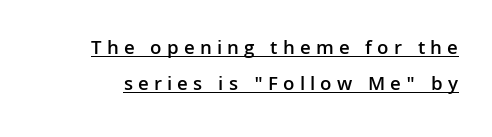
{"italic": "no", "bold": "semi", "underline": "yes", "line_spacing_ratio": 1.79, "letter_spacing": "wide", "letter_spacing_em": 0.26, "glyph_px": 20}
